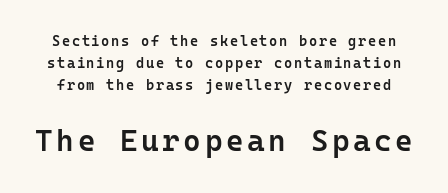
Q: Is the text bold? A: Semi-bold.
Q: Is the text italic (slanted)? A: No, it is upright.
Q: Is the typeface a serif or a sans-serif typeface? A: Sans-serif.
Q: Is the text underlined? A: No.
Q: Is the spacing between lines tight, normal or loose? A: Normal.
Q: Which block of text is set in a larger size, the first (top) or the second (bottom)? A: The second (bottom) one.
Q: Width (condensed, normal, or wide)? A: Normal.
Q: Stroke contrast? A: Low.
Q: x-height? A: Medium.
Q: Monospaced? A: Yes.
